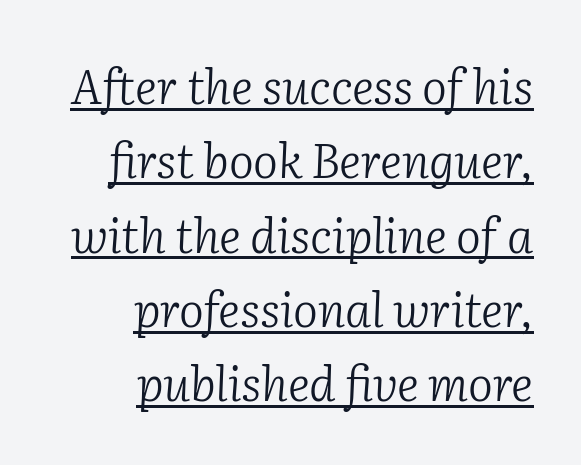
{"serif": "yes", "italic": "yes", "lean": "right", "slant_degrees": 2, "bold": "no", "weight": "light", "width": "normal", "stroke_contrast": "low", "x_height": "medium", "monospaced": "no", "underline": "yes", "align": "right", "line_spacing": "normal", "line_spacing_ratio": 1.58, "letter_spacing": "normal", "letter_spacing_em": 0.0, "glyph_px": 47}
